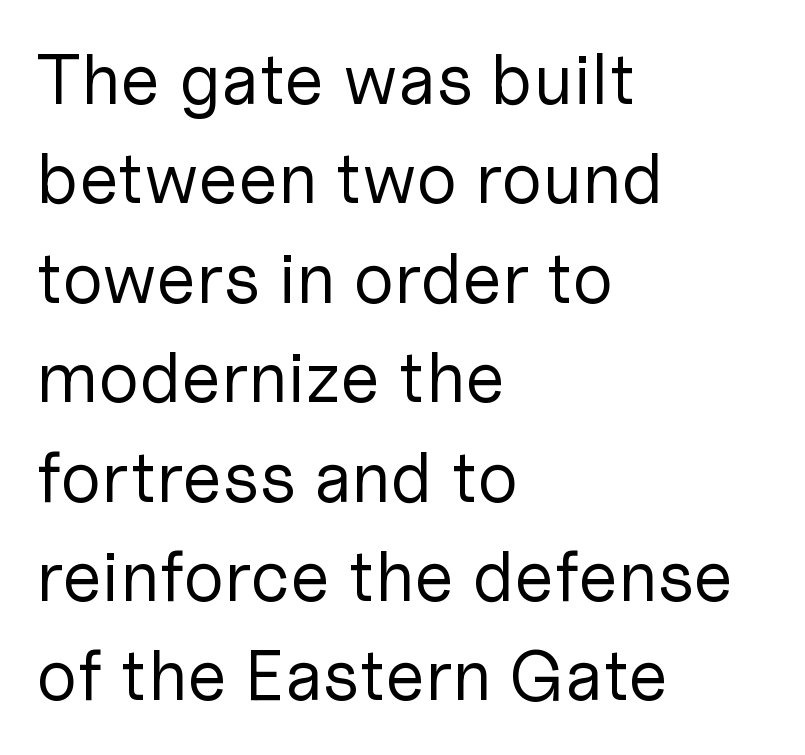
Q: Is the text bold? A: No.
Q: Is the text italic (slanted)? A: No, it is upright.
Q: Is the typeface a serif or a sans-serif typeface? A: Sans-serif.
Q: Is the text underlined? A: No.
Q: How is the paragraph aligned? A: Left-aligned.
Q: Is the spacing between letters normal or unusually wide? A: Normal.
Q: Is the spacing between lines tight, normal or loose? A: Normal.
Q: Width (condensed, normal, or wide)? A: Normal.
Q: Stroke contrast? A: Low.
Q: x-height? A: Medium.
Q: Monospaced? A: No.
